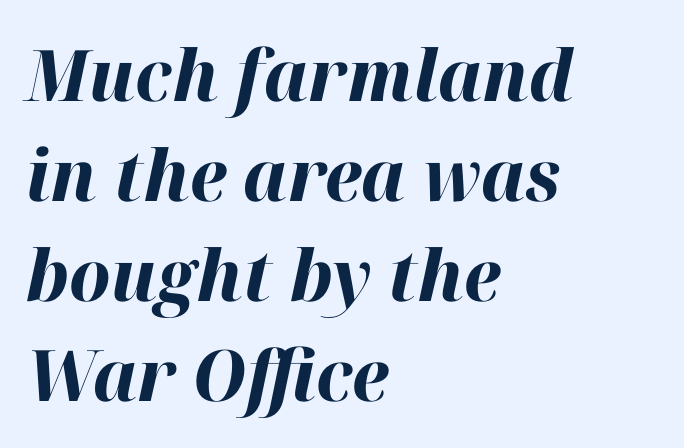
{"italic": "yes", "lean": "right", "slant_degrees": 12, "bold": "yes", "weight": "bold", "width": "normal", "stroke_contrast": "high", "x_height": "medium", "monospaced": "no", "underline": "no", "align": "left", "line_spacing": "normal", "line_spacing_ratio": 1.41, "letter_spacing": "normal", "letter_spacing_em": 0.0, "glyph_px": 71}
